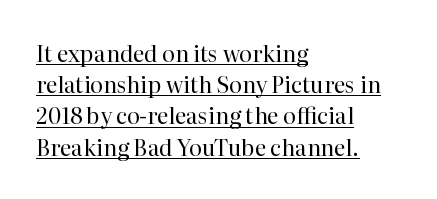
The image shows 22 px text type, upright; set left-aligned, normal line spacing (1.42x), normal letter spacing, underlined.
